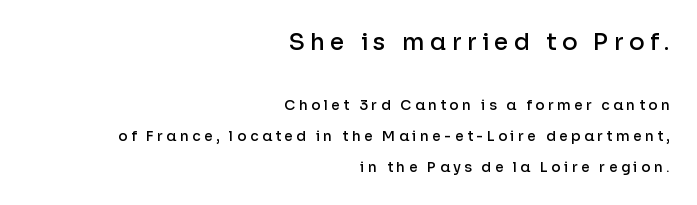
{"italic": "no", "bold": "semi", "underline": "no", "align": "right", "line_spacing": "loose", "line_spacing_ratio": 2.21, "letter_spacing": "wide", "letter_spacing_em": 0.24, "larger_block": "first", "size_ratio": 1.64, "glyph_px": 23}
